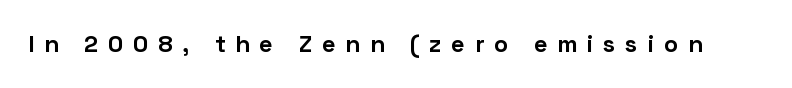
The image shows 24 px bold type, upright; set unusually wide letter spacing (+0.4 em), not underlined.
